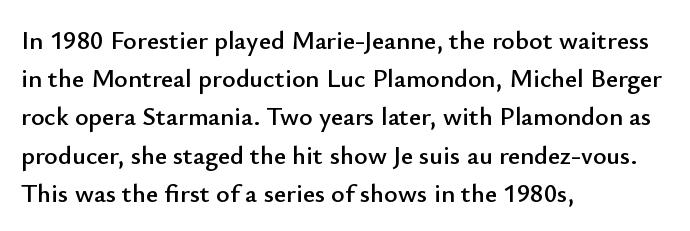
{"italic": "no", "underline": "no", "align": "left", "line_spacing": "normal", "line_spacing_ratio": 1.47, "letter_spacing": "normal", "letter_spacing_em": 0.0, "glyph_px": 26}
